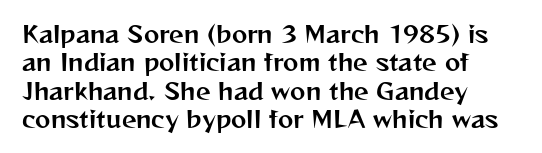
Q: Is the text italic (slanted)? A: No, it is upright.
Q: Is the text underlined? A: No.
Q: How is the paragraph aligned? A: Left-aligned.
Q: Is the spacing between letters normal or unusually wide? A: Normal.
